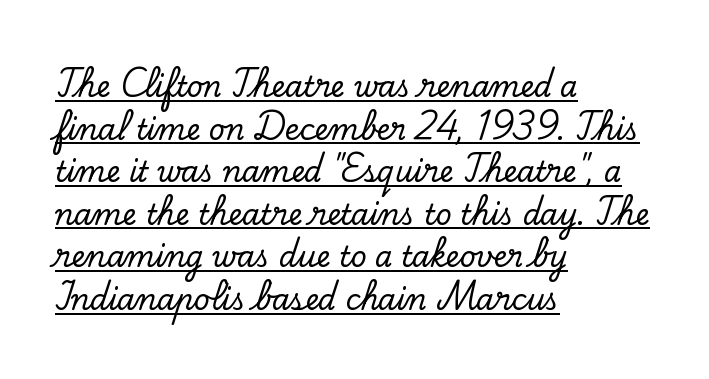
Q: Is the text italic (slanted)? A: Yes.
Q: Is the typeface a serif or a sans-serif typeface? A: Serif.
Q: Is the text underlined? A: Yes.
Q: How is the paragraph aligned? A: Left-aligned.
Q: Is the spacing between letters normal or unusually wide? A: Normal.
Q: Is the spacing between lines tight, normal or loose? A: Normal.
Q: Width (condensed, normal, or wide)? A: Normal.
Q: Stroke contrast? A: Low.
Q: x-height? A: Small.
Q: Monospaced? A: No.
